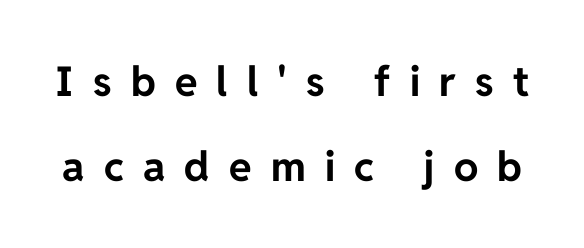
Q: Is the text bold? A: Yes.
Q: Is the text italic (slanted)? A: No, it is upright.
Q: Is the typeface a serif or a sans-serif typeface? A: Sans-serif.
Q: Is the text underlined? A: No.
Q: Is the spacing between letters normal or unusually wide? A: Unusually wide.
Q: Is the spacing between lines tight, normal or loose? A: Loose.
Q: Width (condensed, normal, or wide)? A: Normal.
Q: Stroke contrast? A: Low.
Q: x-height? A: Medium.
Q: Monospaced? A: No.
